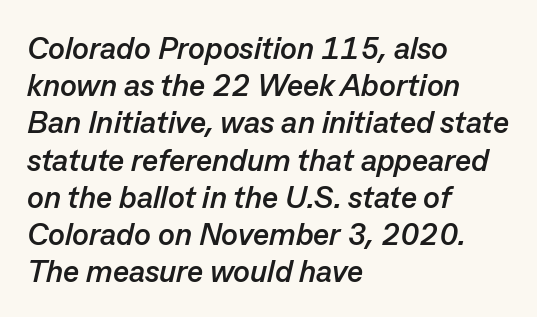
Heavy, bold letterforms. The whole block is typeset with a tilt. The letters sit at their default tracking, neither squeezed nor spread. The foot of each line stays bare and open. Left-aligned paragraph, ragged on the right. A typesetter would call this proportional, since set widths differ per character.
